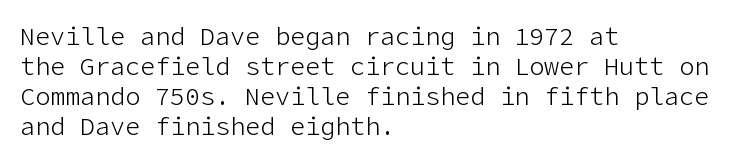
The image shows 25 px text type, upright; set left-aligned, line spacing 1.2x, normal letter spacing, not underlined.
